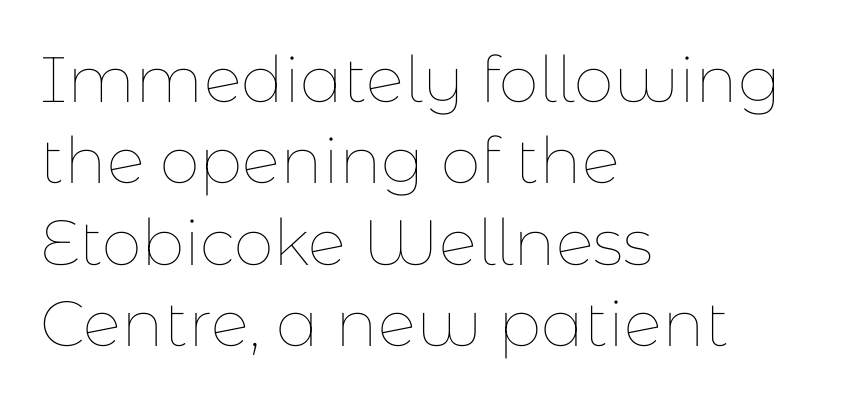
{"italic": "no", "bold": "no", "weight": "thin", "width": "normal", "stroke_contrast": "low", "x_height": "medium", "monospaced": "no", "underline": "no", "align": "left", "line_spacing": "normal", "line_spacing_ratio": 1.27, "letter_spacing": "normal", "letter_spacing_em": 0.0, "glyph_px": 64}
